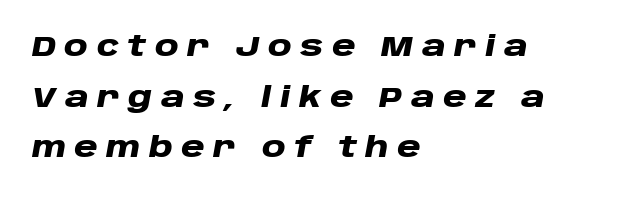
{"italic": "yes", "lean": "right", "slant_degrees": 10, "bold": "yes", "weight": "heavy", "width": "wide", "stroke_contrast": "low", "x_height": "large", "monospaced": "no", "underline": "no", "align": "left", "line_spacing_ratio": 1.75, "letter_spacing": "wide", "letter_spacing_em": 0.29, "glyph_px": 29}
